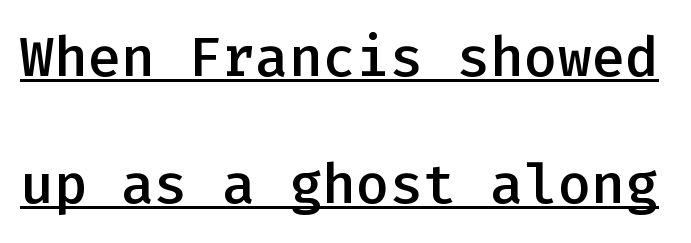
Students, this is semibold: more ink than regular, less than bold. These lines are rendered in a fixed-pitch font. You could fit nearly another row in the gap between these rows. Font category for this specimen: sans-serif. Between one letter and the next there's only the usual sliver of space.
